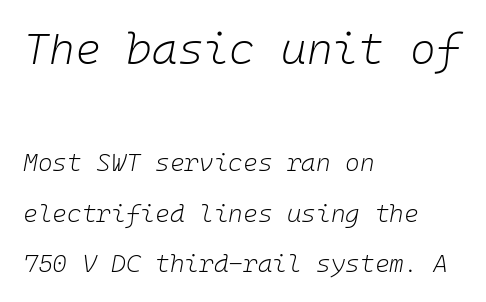
Q: Is the text bold? A: No.
Q: Is the text italic (slanted)? A: Yes, it leans right by about 10 degrees.
Q: Is the text underlined? A: No.
Q: How is the paragraph aligned? A: Left-aligned.
Q: Is the spacing between letters normal or unusually wide? A: Normal.
Q: Is the spacing between lines tight, normal or loose? A: Loose.
Q: Which block of text is set in a larger size, the first (top) or the second (bottom)? A: The first (top) one.
Q: Width (condensed, normal, or wide)? A: Normal.
Q: Stroke contrast? A: Low.
Q: x-height? A: Medium.
Q: Monospaced? A: Yes.
